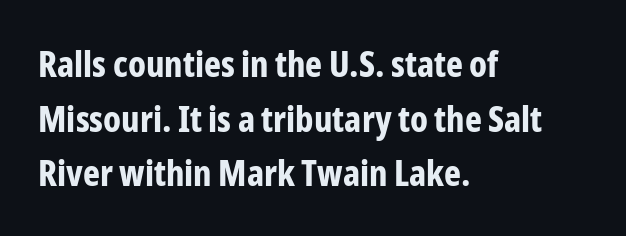
The image shows 36 px bold, condensed sans-serif type, upright; set left-aligned, normal line spacing (1.52x), normal letter spacing, not underlined; low stroke contrast and a medium x-height.
